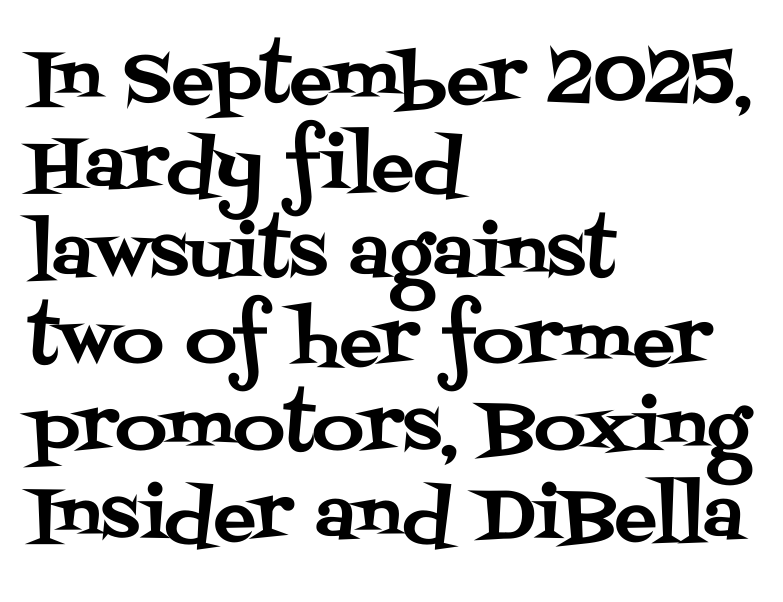
It's the straight-up-and-down kind of type. Any mark beneath the type? The region is blank. Is this a sans? No — the strokes have serifs. Spacing verdict: proportional, widths tailored to each character. Left-aligned paragraph, ragged on the right.
